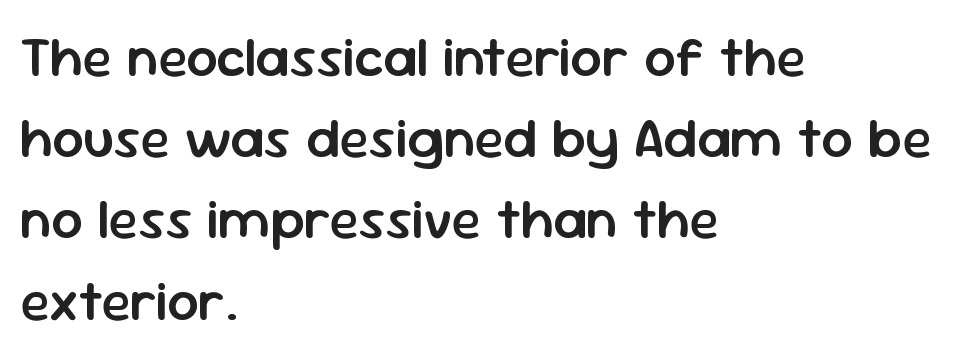
Q: Is the text bold? A: Semi-bold.
Q: Is the text italic (slanted)? A: No, it is upright.
Q: Is the typeface a serif or a sans-serif typeface? A: Sans-serif.
Q: Is the text underlined? A: No.
Q: How is the paragraph aligned? A: Left-aligned.
Q: Is the spacing between letters normal or unusually wide? A: Normal.
Q: Is the spacing between lines tight, normal or loose? A: Normal.
Q: Width (condensed, normal, or wide)? A: Normal.
Q: Stroke contrast? A: Low.
Q: x-height? A: Medium.
Q: Monospaced? A: No.
